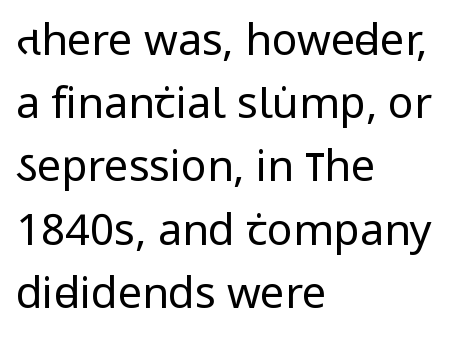
The lettering stays uniformly vertical, giving the passage a roman look. All the whitespace from short lines collects on the right. On a weight scale, this lands at 450 or below. Here the glyphs are tracked normally, forming tight word shapes. How would I describe the line gaps? Plain and ordinary.
